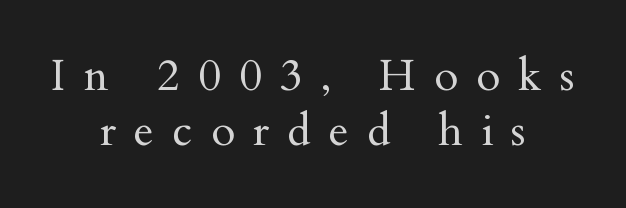
Q: Is the text bold? A: No.
Q: Is the text italic (slanted)? A: No, it is upright.
Q: Is the typeface a serif or a sans-serif typeface? A: Serif.
Q: Is the text underlined? A: No.
Q: How is the paragraph aligned? A: Centered.
Q: Is the spacing between letters normal or unusually wide? A: Unusually wide.
Q: Is the spacing between lines tight, normal or loose? A: Normal.
Q: Width (condensed, normal, or wide)? A: Normal.
Q: Stroke contrast? A: Medium.
Q: x-height? A: Small.
Q: Monospaced? A: No.
